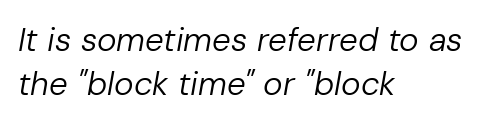
Q: Is the text bold? A: No.
Q: Is the text italic (slanted)? A: Yes, it leans right by about 10 degrees.
Q: Is the text underlined? A: No.
Q: How is the paragraph aligned? A: Left-aligned.
Q: Is the spacing between letters normal or unusually wide? A: Normal.
Q: Is the spacing between lines tight, normal or loose? A: Normal.
Q: Width (condensed, normal, or wide)? A: Normal.
Q: Stroke contrast? A: Low.
Q: x-height? A: Medium.
Q: Monospaced? A: No.
